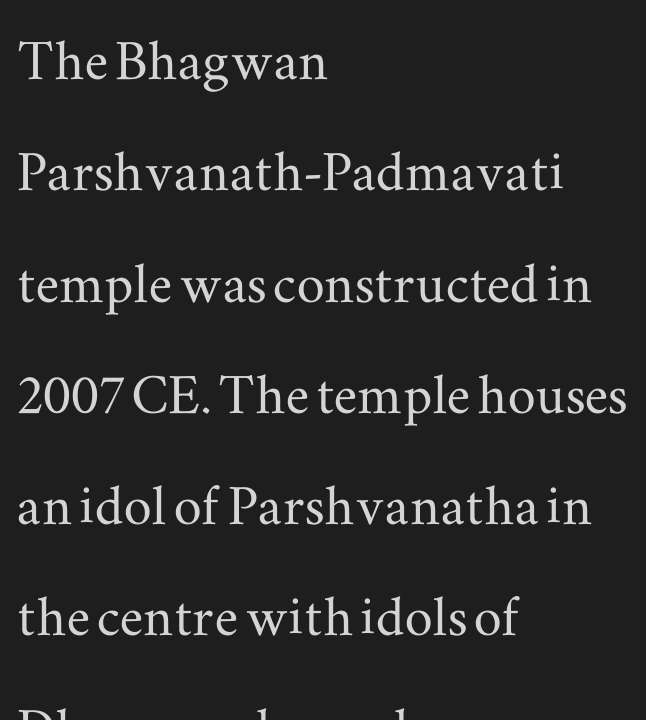
The image shows 70 px wide serif type, upright; set left-aligned, normal line spacing (1.59x), normal letter spacing, not underlined; medium stroke contrast and a small x-height.
